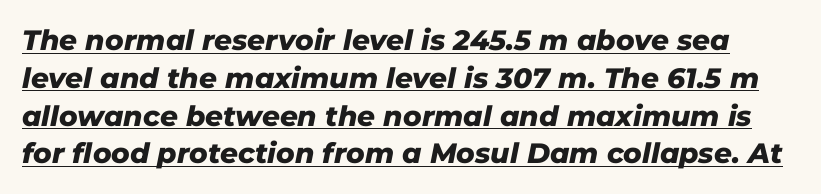
Q: Is the text bold? A: Yes.
Q: Is the text italic (slanted)? A: Yes, it leans right by about 11 degrees.
Q: Is the text underlined? A: Yes.
Q: Is the spacing between letters normal or unusually wide? A: Normal.
Q: Is the spacing between lines tight, normal or loose? A: Normal.
Q: Width (condensed, normal, or wide)? A: Normal.
Q: Stroke contrast? A: Low.
Q: x-height? A: Medium.
Q: Monospaced? A: No.
